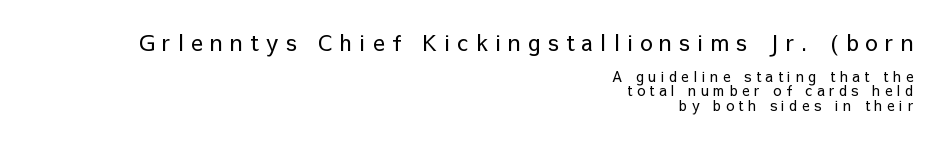
Q: Is the text bold? A: No.
Q: Is the text italic (slanted)? A: No, it is upright.
Q: Is the text underlined? A: No.
Q: How is the paragraph aligned? A: Right-aligned.
Q: Is the spacing between letters normal or unusually wide? A: Unusually wide.
Q: Is the spacing between lines tight, normal or loose? A: Tight.
Q: Which block of text is set in a larger size, the first (top) or the second (bottom)? A: The first (top) one.
